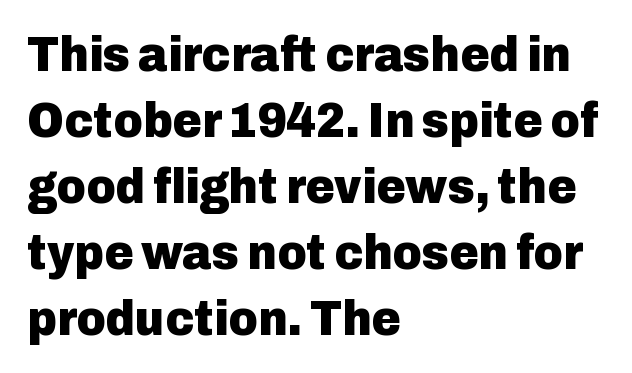
{"serif": "no", "italic": "no", "bold": "yes", "weight": "heavy", "width": "normal", "stroke_contrast": "low", "x_height": "medium", "monospaced": "no", "underline": "no", "align": "left", "line_spacing": "normal", "line_spacing_ratio": 1.32, "letter_spacing": "normal", "letter_spacing_em": 0.0, "glyph_px": 50}
